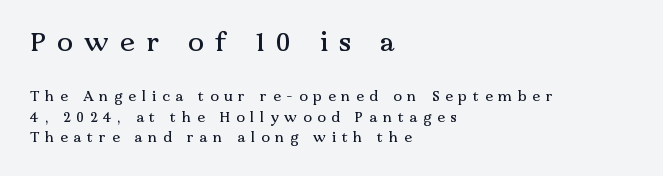
The image shows 27 px text type, upright; set left-aligned, normal line spacing (1.44x), unusually wide letter spacing (+0.42 em), not underlined; the first (top) block is 1.93x larger.
